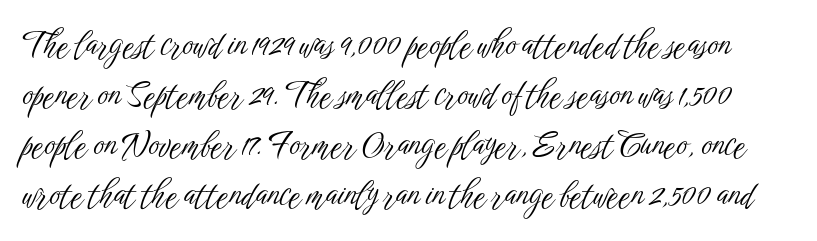
{"serif": "no", "bold": "no", "weight": "light", "width": "condensed", "stroke_contrast": "low", "x_height": "medium", "monospaced": "no", "underline": "no", "line_spacing": "normal", "line_spacing_ratio": 1.52, "letter_spacing": "normal", "letter_spacing_em": 0.0, "glyph_px": 33}
